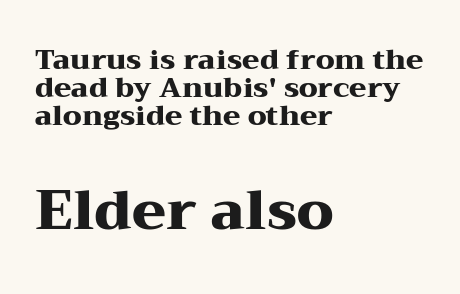
Each word holds together tightly as a unit, with standard inter-letter gaps. Heavy-handed strokes throughout: this text is bold. This is serif lettering, the kind often seen in printed books. The passage shown is typed in a proportional face where columns would drift.
